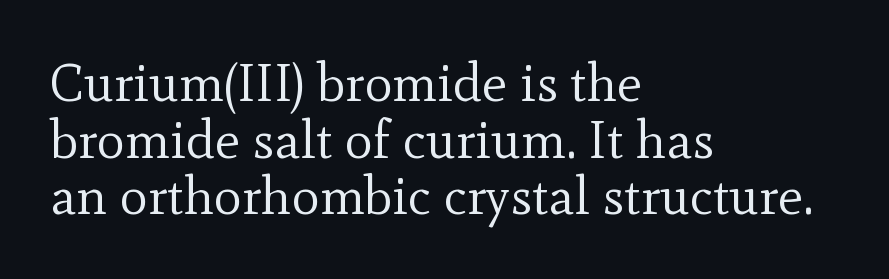
{"serif": "yes", "italic": "no", "bold": "no", "weight": "regular", "width": "normal", "x_height": "small", "monospaced": "no", "underline": "no", "align": "left", "line_spacing": "tight", "line_spacing_ratio": 1.07, "letter_spacing": "normal", "letter_spacing_em": 0.0, "glyph_px": 53}
